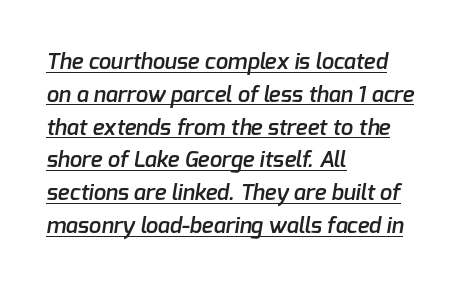
Q: Is the text bold? A: Semi-bold.
Q: Is the text underlined? A: Yes.
Q: How is the paragraph aligned? A: Left-aligned.
Q: Is the spacing between letters normal or unusually wide? A: Normal.
Q: Is the spacing between lines tight, normal or loose? A: Normal.
